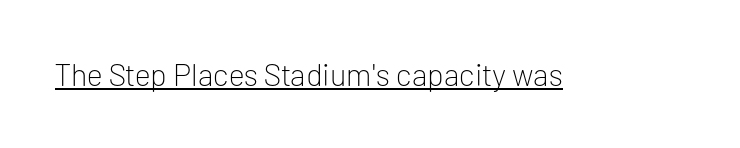
Does a line run under the words? Yes, clearly. Words appear dense and cohesive because spacing is normal. Note the varied advance widths — an 'i' is clearly narrower than an 'm'. No feet cap the strokes, marking this as sans-serif type.
